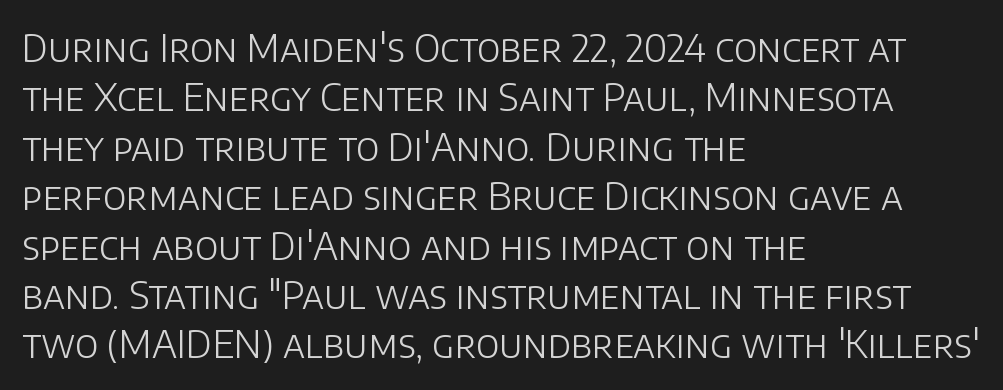
Nobody drew a line under any word here. Style check: upright. The passage shown stacks its lines at a standard gap. Looks like regular typesetting: each glyph gets only the width it needs. Heft: none added — not bold.
